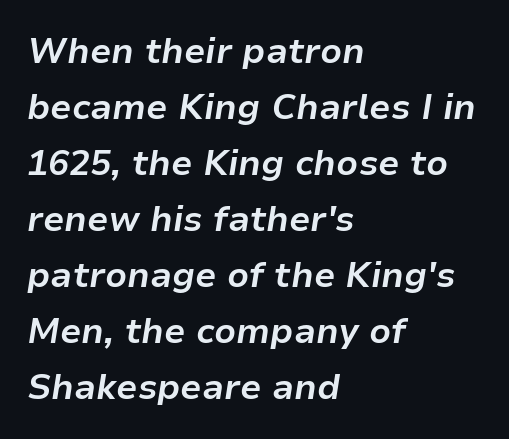
{"italic": "yes", "lean": "right", "slant_degrees": 9, "bold": "yes", "weight": "bold", "width": "normal", "stroke_contrast": "low", "x_height": "medium", "monospaced": "no", "underline": "no", "align": "left", "line_spacing": "normal", "line_spacing_ratio": 1.6, "letter_spacing": "normal", "letter_spacing_em": 0.0, "glyph_px": 35}
